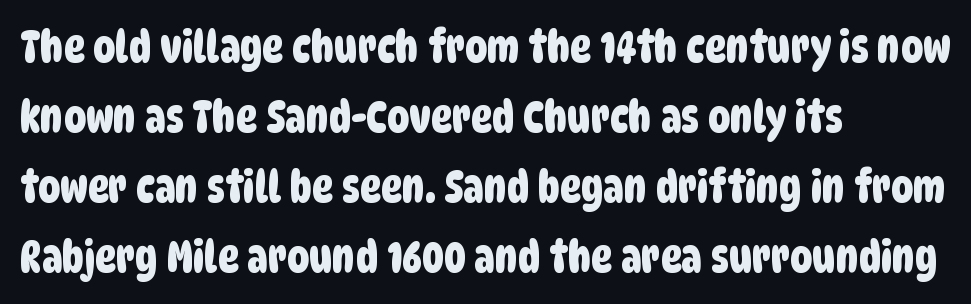
{"serif": "no", "width": "condensed", "stroke_contrast": "low", "x_height": "large", "monospaced": "no", "underline": "no", "align": "left", "line_spacing": "normal", "line_spacing_ratio": 1.59, "letter_spacing": "normal", "letter_spacing_em": 0.0, "glyph_px": 44}
